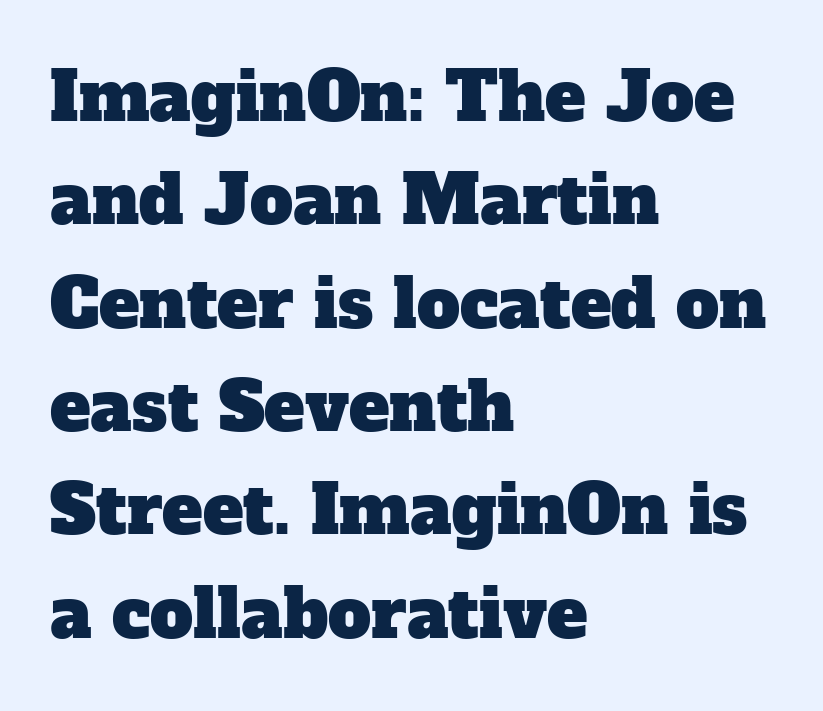
{"serif": "yes", "width": "normal", "stroke_contrast": "low", "x_height": "medium", "monospaced": "no", "underline": "no", "align": "left", "line_spacing": "normal", "line_spacing_ratio": 1.52, "letter_spacing": "normal", "letter_spacing_em": 0.0, "glyph_px": 68}
